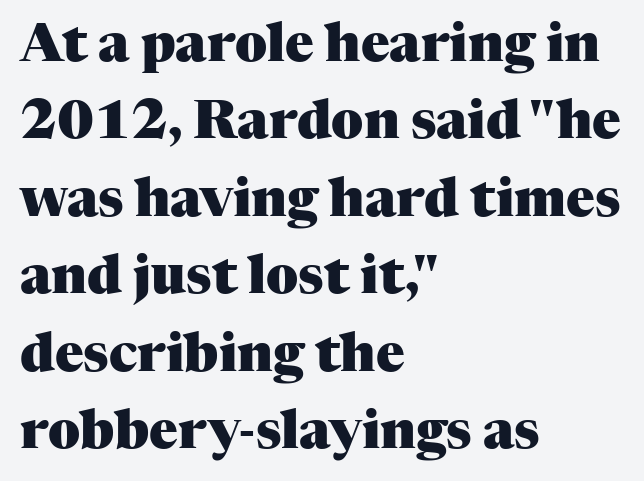
{"serif": "yes", "italic": "no", "bold": "yes", "weight": "heavy", "width": "normal", "stroke_contrast": "medium", "x_height": "medium", "monospaced": "no", "underline": "no", "align": "left", "line_spacing": "normal", "line_spacing_ratio": 1.46, "letter_spacing": "normal", "letter_spacing_em": 0.0, "glyph_px": 53}
